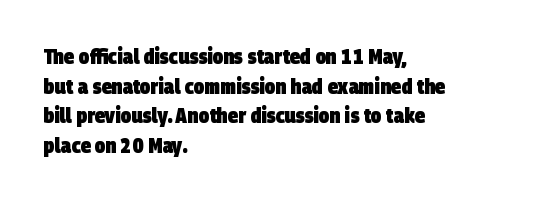
{"bold": "yes", "underline": "no", "align": "left", "line_spacing": "normal", "line_spacing_ratio": 1.41, "letter_spacing": "normal", "letter_spacing_em": 0.0, "glyph_px": 21}
